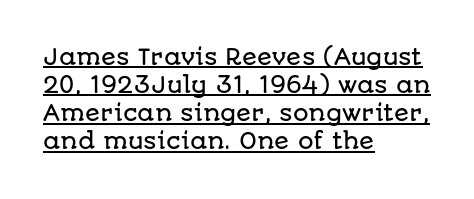
Line starts are locked; line ends wander. This block has exactly the height ordinary leading produces. This is underlined copy, the kind a proofreader might mark for attention. Nobody touched the tracking dial on this one. The letters stand upright; this is a roman face.
